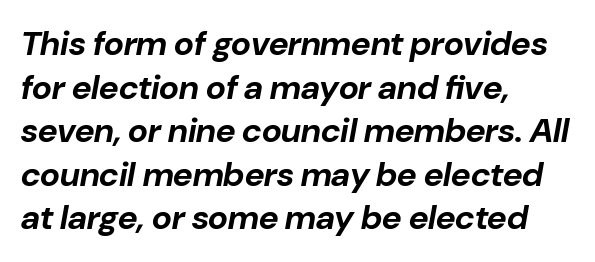
Nothing unusual about the tracking: characters are spaced as the font intends. Check under the words: just untouched page. The paragraph has a hard left edge and a soft right edge. Pretty heavy lettering here — definitely bold. The rendering applies a slant to the glyphs. Looks like regular typesetting: each glyph gets only the width it needs.
